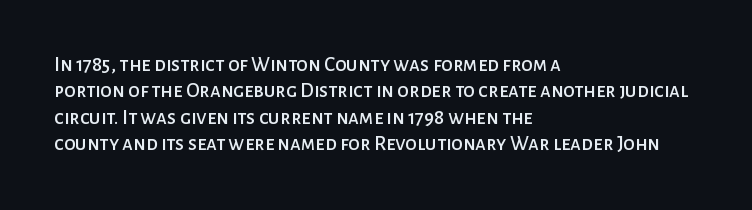
{"italic": "no", "underline": "no", "align": "left", "line_spacing": "normal", "line_spacing_ratio": 1.26, "letter_spacing": "normal", "letter_spacing_em": 0.0, "glyph_px": 21}
